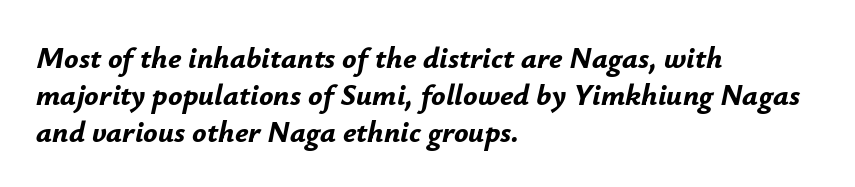
The image shows 30 px bold type, italic (leaning right); set left-aligned, line spacing 1.23x, normal letter spacing, not underlined; low stroke contrast and a small x-height.
